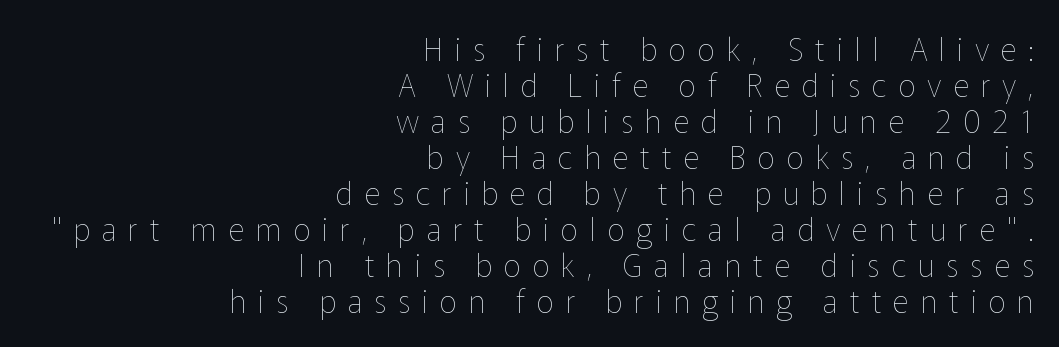
{"italic": "no", "bold": "no", "weight": "thin", "width": "normal", "stroke_contrast": "low", "x_height": "medium", "monospaced": "no", "underline": "no", "align": "right", "line_spacing_ratio": 1.16, "letter_spacing": "wide", "letter_spacing_em": 0.38, "glyph_px": 31}
